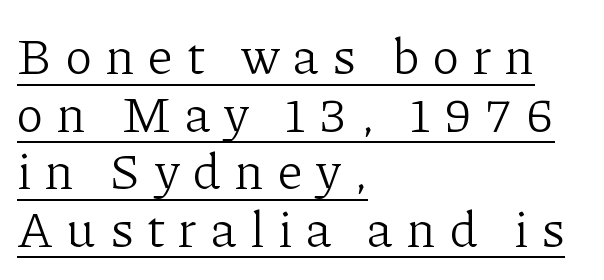
Each new line begins almost immediately beneath the previous one. In designer terms, the underline attribute is active on this setting. Tracking value appears strongly positive — letters spread wide. Is this a heavy cut? Hardly; it is regular or lighter. What kind of face is this? One with serifs. Italic: no, the glyphs are upright roman.
